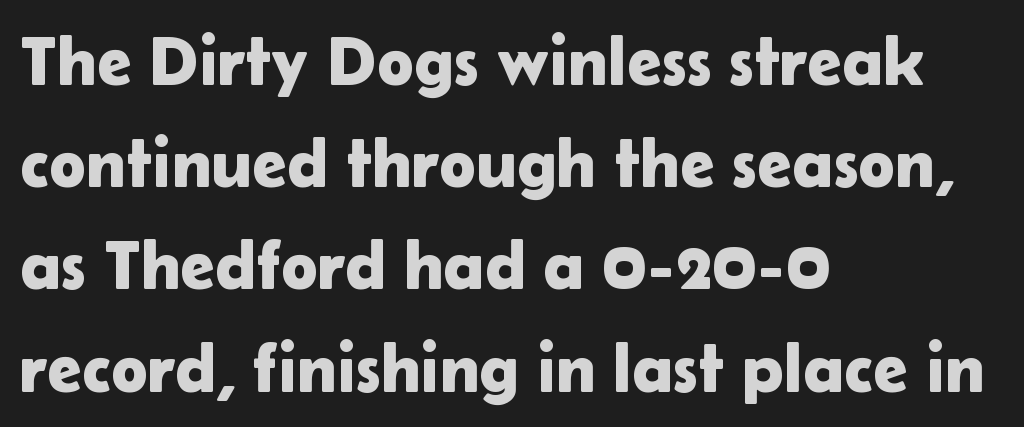
The image shows 70 px sans-serif type, upright; set left-aligned, normal line spacing (1.46x), normal letter spacing, not underlined; low stroke contrast and a medium x-height.
